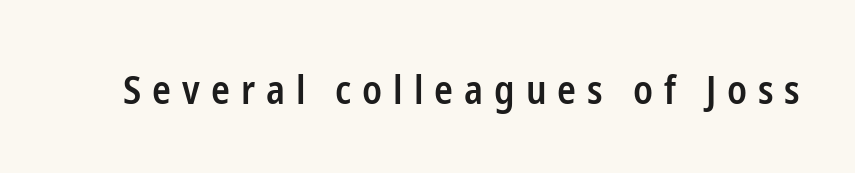
Short note: letters widely spaced. The designer went with a sans here, leaving each stem footless. Here the designer chose a conventional face with non-uniform glyph widths. It's the straight-up-and-down kind of type. The strokes are fattened partway — semibold, not bold. Bare-footed words on every line.
